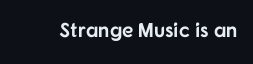
The rendering keeps characters at their native spacing. Underlining? Definitely not there. Nope, not italic — everything's standing straight. Set as a true bold cut, around the 700 mark.
